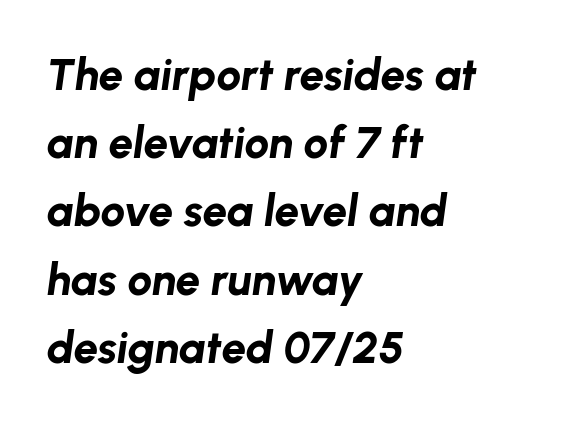
Q: Is the text bold? A: Yes.
Q: Is the text italic (slanted)? A: Yes, it leans right by about 8 degrees.
Q: Is the text underlined? A: No.
Q: How is the paragraph aligned? A: Left-aligned.
Q: Is the spacing between letters normal or unusually wide? A: Normal.
Q: Is the spacing between lines tight, normal or loose? A: Normal.
Q: Width (condensed, normal, or wide)? A: Normal.
Q: Stroke contrast? A: Low.
Q: x-height? A: Medium.
Q: Monospaced? A: No.
